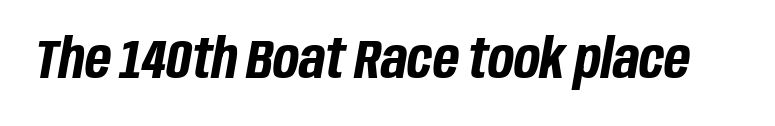
Q: Is the text bold? A: Yes.
Q: Is the text italic (slanted)? A: Yes, it leans right by about 10 degrees.
Q: Is the text underlined? A: No.
Q: Is the spacing between letters normal or unusually wide? A: Normal.
Q: Width (condensed, normal, or wide)? A: Condensed.
Q: Stroke contrast? A: Low.
Q: x-height? A: Large.
Q: Monospaced? A: No.
